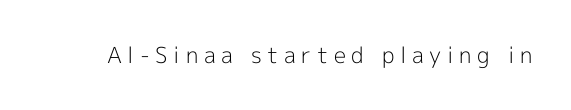
{"italic": "no", "bold": "no", "underline": "no", "letter_spacing": "wide", "letter_spacing_em": 0.26, "glyph_px": 22}
